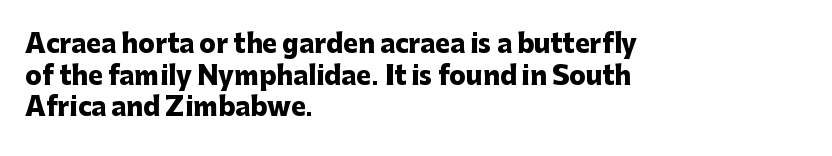
The image shows 25 px bold type, upright; set left-aligned, normal line spacing (1.27x), normal letter spacing, not underlined.
